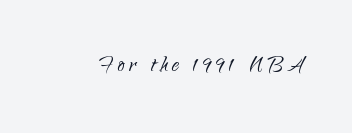
Q: Is the text bold? A: No.
Q: Is the text italic (slanted)? A: Yes.
Q: Is the typeface a serif or a sans-serif typeface? A: Sans-serif.
Q: Is the text underlined? A: No.
Q: Width (condensed, normal, or wide)? A: Normal.
Q: Stroke contrast? A: Low.
Q: x-height? A: Small.
Q: Monospaced? A: No.
